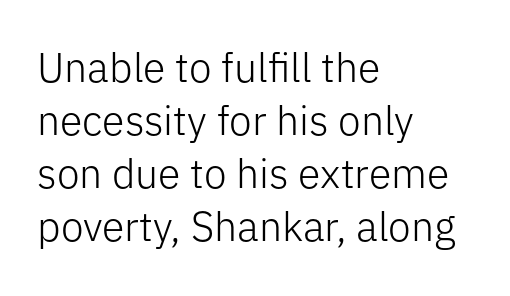
{"serif": "no", "italic": "no", "bold": "no", "weight": "light", "width": "normal", "stroke_contrast": "low", "x_height": "medium", "monospaced": "no", "underline": "no", "align": "left", "line_spacing": "normal", "line_spacing_ratio": 1.29, "letter_spacing": "normal", "letter_spacing_em": 0.0, "glyph_px": 41}
